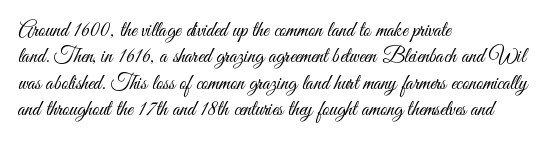
The rendering uses a moderate line-height, typical for paragraphs. Only glyphs here, with clear space below each row. The passage is arranged the way most books set body copy — flush left. Spacing between characters is what you'd get straight out of the box.
